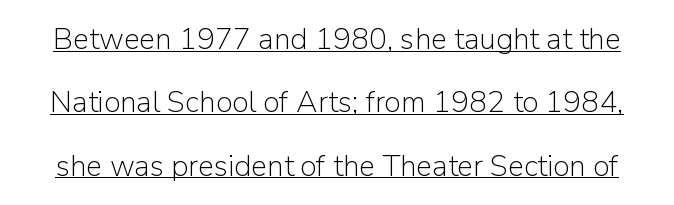
Q: Is the text bold? A: No.
Q: Is the text italic (slanted)? A: No, it is upright.
Q: Is the typeface a serif or a sans-serif typeface? A: Sans-serif.
Q: Is the text underlined? A: Yes.
Q: Is the spacing between letters normal or unusually wide? A: Normal.
Q: Is the spacing between lines tight, normal or loose? A: Loose.
Q: Width (condensed, normal, or wide)? A: Normal.
Q: Stroke contrast? A: Low.
Q: x-height? A: Medium.
Q: Monospaced? A: No.
